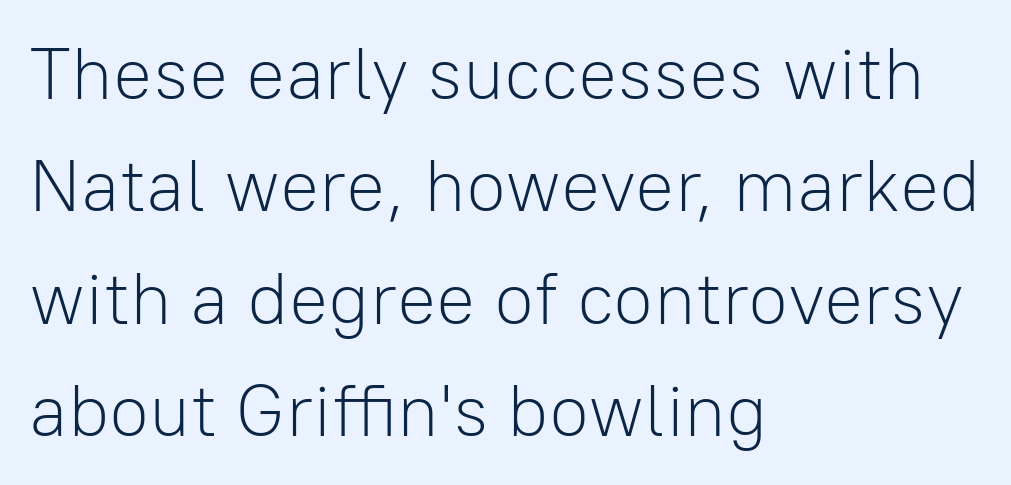
{"serif": "no", "italic": "no", "bold": "no", "weight": "light", "width": "normal", "stroke_contrast": "low", "x_height": "medium", "monospaced": "no", "underline": "no", "align": "left", "line_spacing": "normal", "line_spacing_ratio": 1.54, "letter_spacing": "normal", "letter_spacing_em": 0.0, "glyph_px": 73}
